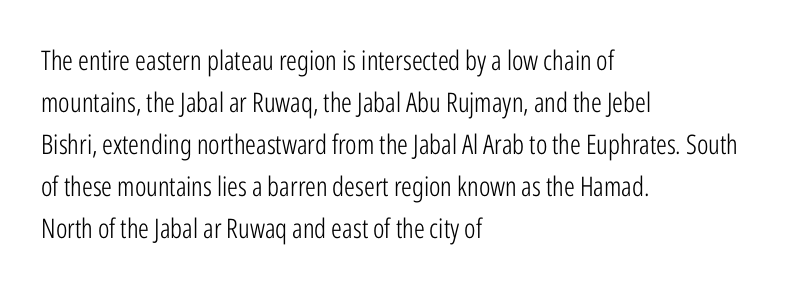
Q: Is the text bold? A: No.
Q: Is the text italic (slanted)? A: No, it is upright.
Q: Is the text underlined? A: No.
Q: How is the paragraph aligned? A: Left-aligned.
Q: Is the spacing between letters normal or unusually wide? A: Normal.
Q: Is the spacing between lines tight, normal or loose? A: Normal.
